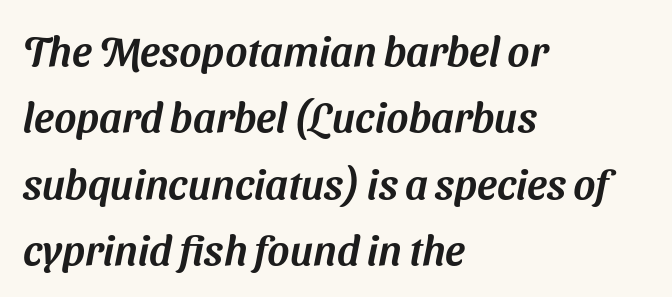
{"serif": "no", "width": "normal", "stroke_contrast": "medium", "x_height": "medium", "monospaced": "no", "underline": "no", "align": "left", "line_spacing": "normal", "line_spacing_ratio": 1.58, "letter_spacing": "normal", "letter_spacing_em": 0.0, "glyph_px": 42}
